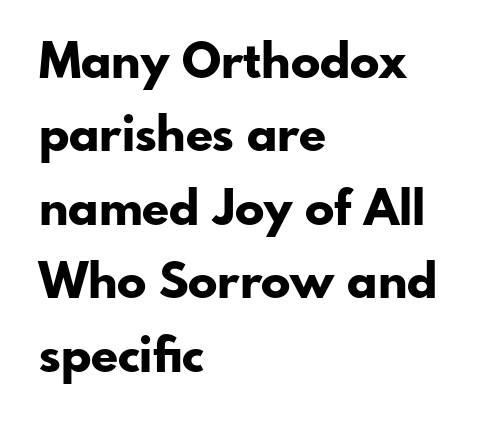
The image shows 49 px bold sans-serif type, upright; set left-aligned, normal line spacing (1.5x), normal letter spacing, not underlined; low stroke contrast and a small x-height.
